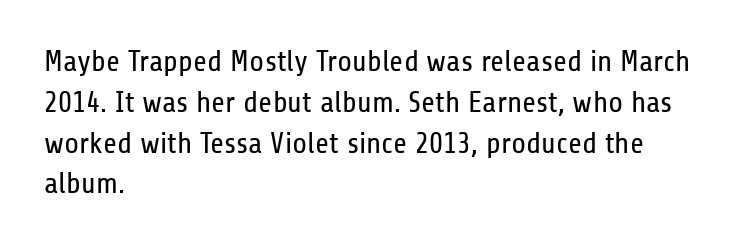
{"serif": "no", "italic": "no", "bold": "no", "weight": "regular", "width": "condensed", "stroke_contrast": "low", "x_height": "medium", "monospaced": "no", "underline": "no", "align": "left", "line_spacing": "normal", "line_spacing_ratio": 1.36, "letter_spacing": "normal", "letter_spacing_em": 0.0, "glyph_px": 30}
